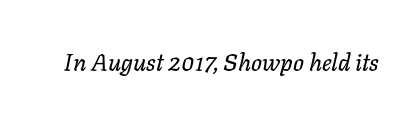
{"italic": "yes", "lean": "right", "slant_degrees": 11, "underline": "no", "letter_spacing": "normal", "letter_spacing_em": 0.0, "glyph_px": 24}
